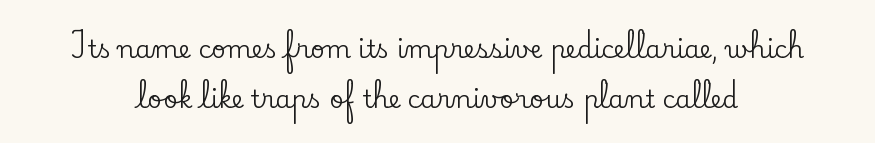
{"italic": "no", "underline": "no", "line_spacing": "loose", "line_spacing_ratio": 1.99, "letter_spacing": "normal", "letter_spacing_em": 0.0, "glyph_px": 25}
